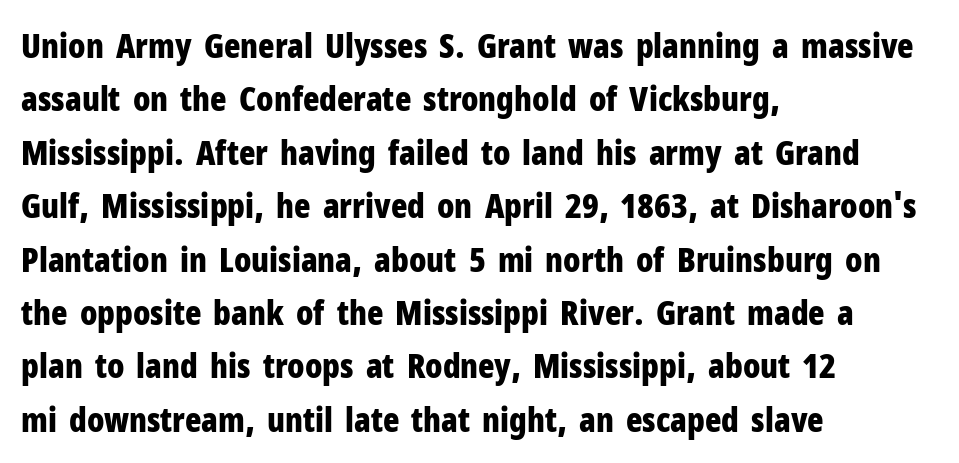
Q: Is the text bold? A: Yes.
Q: Is the text italic (slanted)? A: No, it is upright.
Q: Is the typeface a serif or a sans-serif typeface? A: Sans-serif.
Q: Is the text underlined? A: No.
Q: How is the paragraph aligned? A: Left-aligned.
Q: Is the spacing between letters normal or unusually wide? A: Normal.
Q: Is the spacing between lines tight, normal or loose? A: Normal.
Q: Width (condensed, normal, or wide)? A: Condensed.
Q: Stroke contrast? A: Low.
Q: x-height? A: Medium.
Q: Monospaced? A: No.
